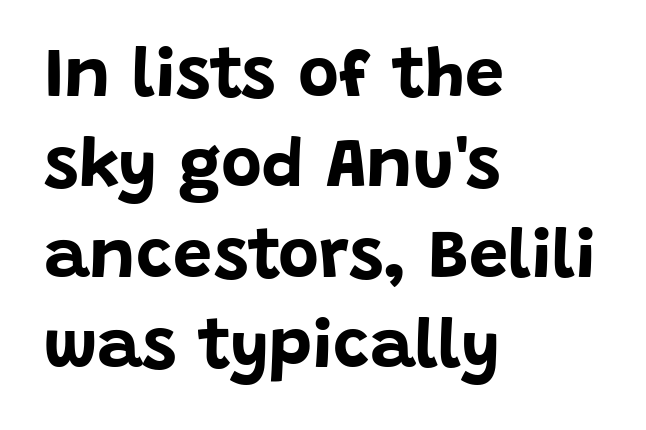
{"serif": "no", "italic": "no", "bold": "yes", "weight": "bold", "width": "normal", "stroke_contrast": "low", "x_height": "large", "monospaced": "no", "underline": "no", "align": "left", "line_spacing": "normal", "line_spacing_ratio": 1.29, "letter_spacing": "normal", "letter_spacing_em": 0.0, "glyph_px": 70}
